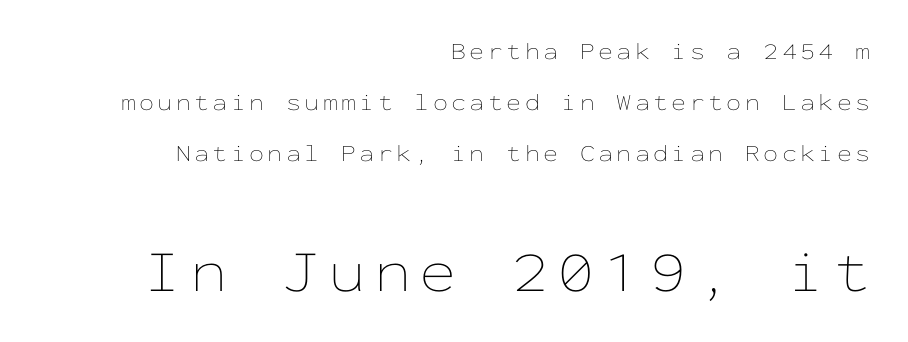
Posture: vertical. If you drew a ruler down the right edge, every line would touch it. A typesetter would call this monospace, since all characters share one set width. No letter is thick-stroked: the sample isn't bold. Quick note: underline off.
